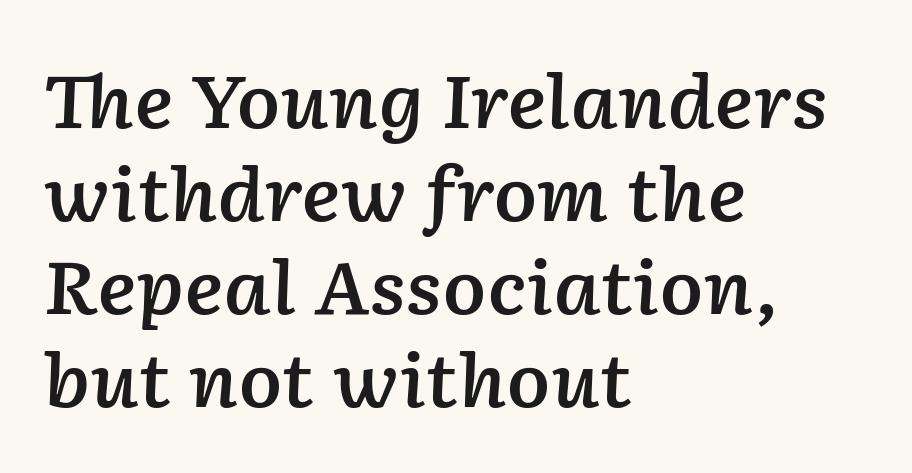
Q: Is the text bold? A: Semi-bold.
Q: Is the text italic (slanted)? A: Yes, it leans right by about 2 degrees.
Q: Is the text underlined? A: No.
Q: How is the paragraph aligned? A: Left-aligned.
Q: Is the spacing between letters normal or unusually wide? A: Normal.
Q: Is the spacing between lines tight, normal or loose? A: Normal.
Q: Width (condensed, normal, or wide)? A: Normal.
Q: Stroke contrast? A: Low.
Q: x-height? A: Medium.
Q: Monospaced? A: No.
